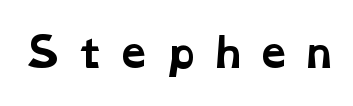
This sample uses expanded letter spacing, leaving extra air between glyphs. Thick stems and heavy bowls — unmistakably bold. Think of a printed novel: that variable character pitch is what you see here. The font family rendered here belongs to the serif group. Plain, unruled lines of type.
